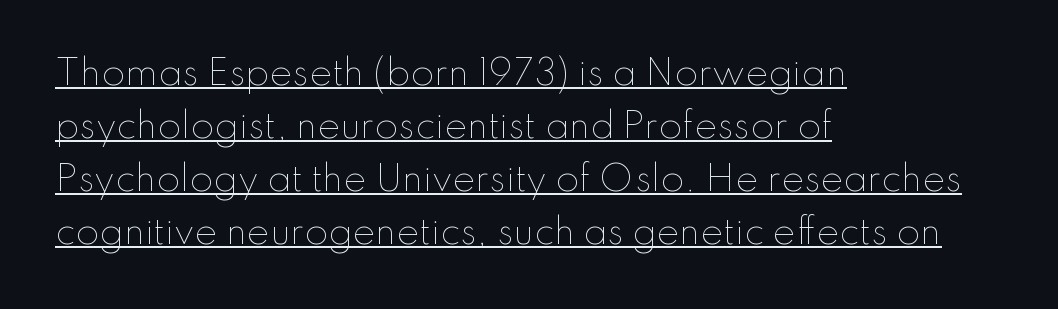
Unlike italic type, these characters show no tilt at all. Reading down the block, your eye returns to a fixed left position each line. Is the type heavy? It reads as light-to-regular instead. Students, observe the line beneath the letters — that is underlining. Character widths vary here, with narrow letters taking less room than wide ones. The vertical gap from one line to the next is medium.
